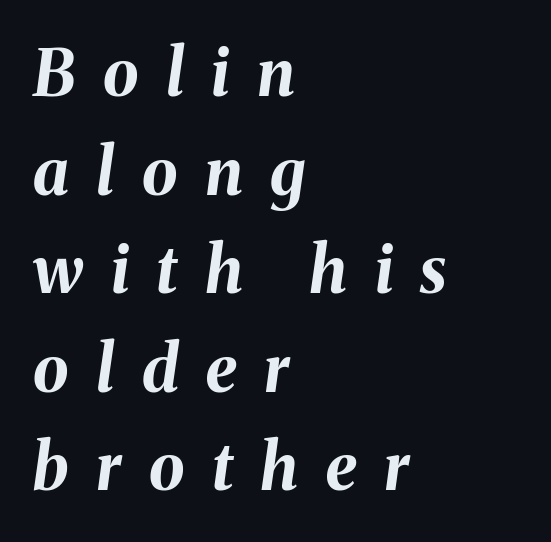
Weight: bold. The designer left line spacing at the default. Alignment: flush left. Substantial extra tracking has been applied to these lines. The letters advance in unequal steps, a hallmark of proportional type. Notice how the stems are inclined rather than vertical — that's the hallmark of italics.
